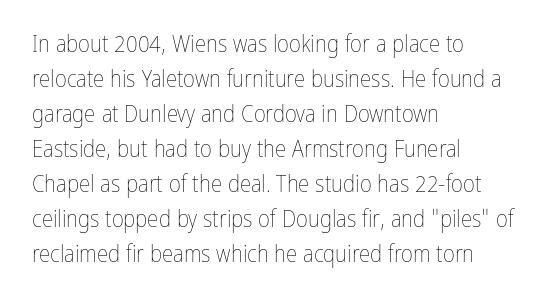
{"italic": "no", "bold": "no", "underline": "no", "align": "left", "line_spacing": "normal", "line_spacing_ratio": 1.52, "letter_spacing": "normal", "letter_spacing_em": 0.0, "glyph_px": 23}
